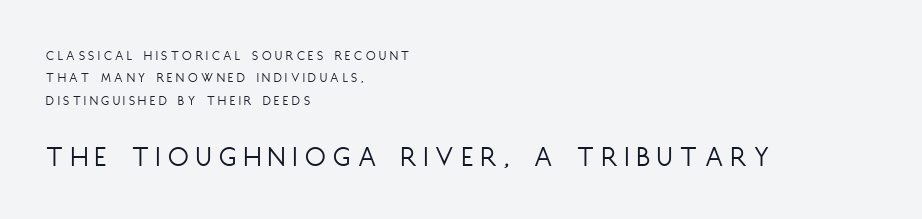
Q: Is the text bold? A: No.
Q: Is the text italic (slanted)? A: No, it is upright.
Q: Is the typeface a serif or a sans-serif typeface? A: Sans-serif.
Q: Is the text underlined? A: No.
Q: How is the paragraph aligned? A: Left-aligned.
Q: Is the spacing between letters normal or unusually wide? A: Unusually wide.
Q: Is the spacing between lines tight, normal or loose? A: Normal.
Q: Which block of text is set in a larger size, the first (top) or the second (bottom)? A: The second (bottom) one.
Q: Width (condensed, normal, or wide)? A: Condensed.
Q: Stroke contrast? A: Low.
Q: x-height? A: Large.
Q: Monospaced? A: No.
